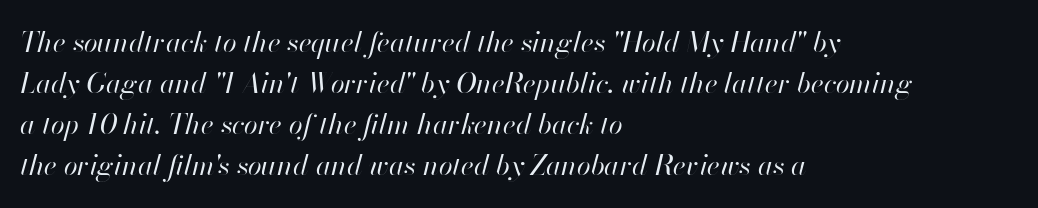
{"italic": "yes", "lean": "right", "slant_degrees": 13, "bold": "no", "weight": "regular", "width": "normal", "stroke_contrast": "high", "x_height": "small", "monospaced": "no", "underline": "no", "align": "left", "line_spacing": "normal", "line_spacing_ratio": 1.47, "letter_spacing": "normal", "letter_spacing_em": 0.0, "glyph_px": 28}
